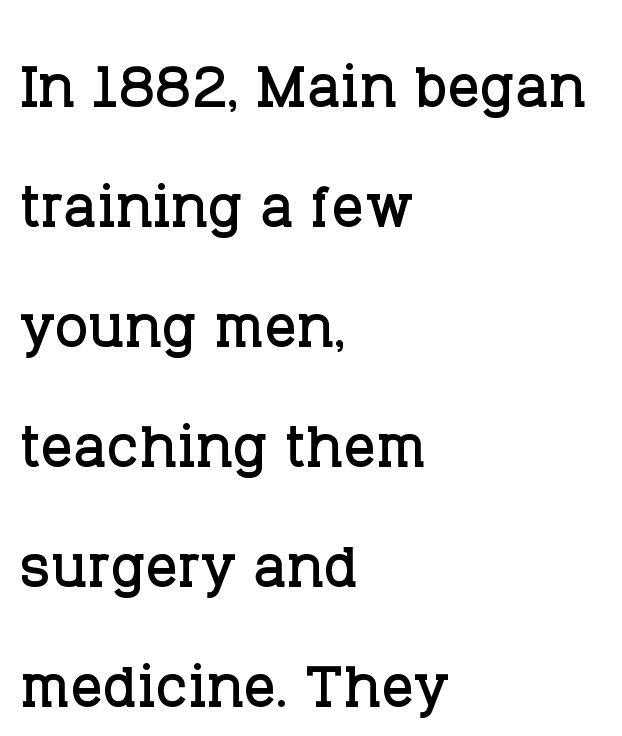
Spacing verdict: proportional, widths tailored to each character. The glyphs in this specimen are seriffed. The face used here is rendered with its standard letterfit. This sample uses an upright cut, with every glyph sitting square on the baseline.
